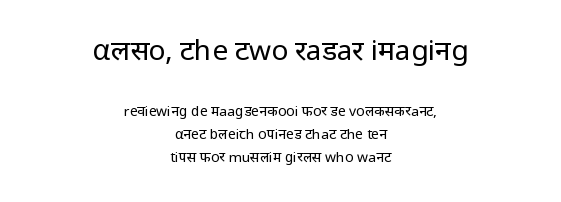
These lines were composed using upright roman letters. Two sizes are in play, and the larger belongs to the first block. Regarding leading, the lines here are spaced in the standard way. You could call the tracking neutral — neither tight nor loose. Bold? No — there's no thickening of the strokes. To sum up the face: it is a sans, with no serifs.
